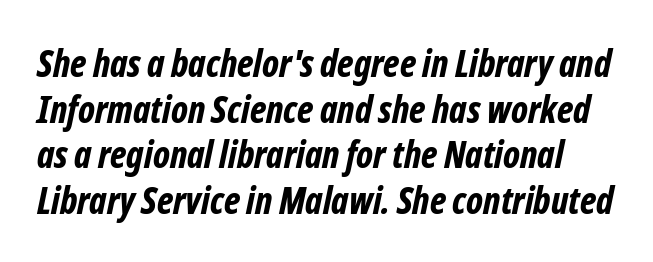
{"italic": "yes", "lean": "right", "slant_degrees": 12, "bold": "yes", "weight": "bold", "width": "condensed", "stroke_contrast": "low", "x_height": "medium", "monospaced": "no", "underline": "no", "line_spacing_ratio": 1.23, "letter_spacing": "normal", "letter_spacing_em": 0.0, "glyph_px": 37}
